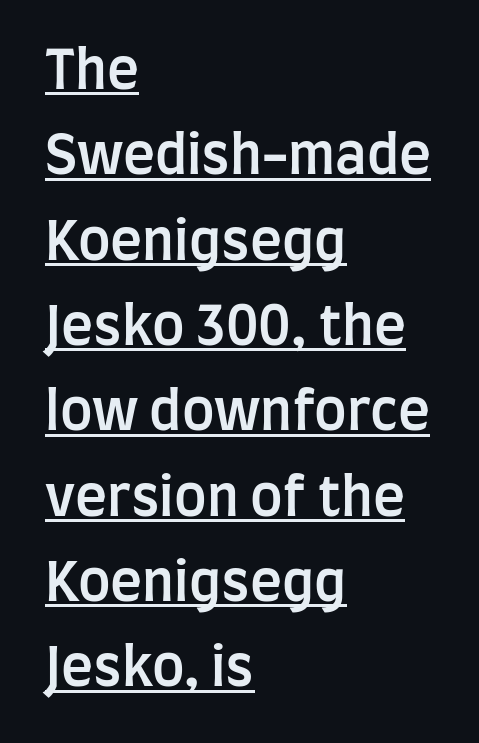
Q: Is the text bold? A: Semi-bold.
Q: Is the text italic (slanted)? A: No, it is upright.
Q: Is the typeface a serif or a sans-serif typeface? A: Sans-serif.
Q: Is the text underlined? A: Yes.
Q: How is the paragraph aligned? A: Left-aligned.
Q: Is the spacing between letters normal or unusually wide? A: Normal.
Q: Is the spacing between lines tight, normal or loose? A: Normal.
Q: Width (condensed, normal, or wide)? A: Condensed.
Q: Stroke contrast? A: Low.
Q: x-height? A: Large.
Q: Monospaced? A: No.
